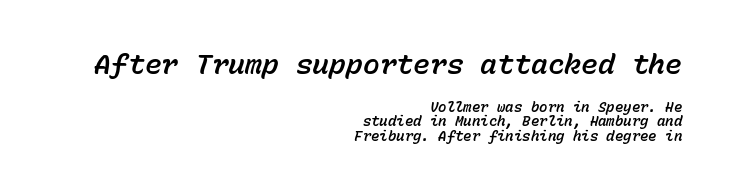
The image shows 28 px text type, italic (leaning right), monospaced; set right-aligned, tight line spacing (1.02x), normal letter spacing, not underlined; the first (top) block is 2.0x larger; low stroke contrast and a medium x-height.
